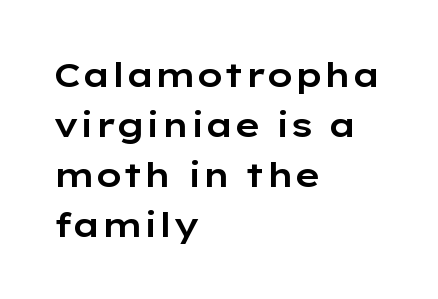
The letters advance in unequal steps, a hallmark of proportional type. A normal amount of white space separates one row of letters from the next. The rag falls on the right side of this text block. Letter spacing: default. Decoration check: the copy has no underline.
